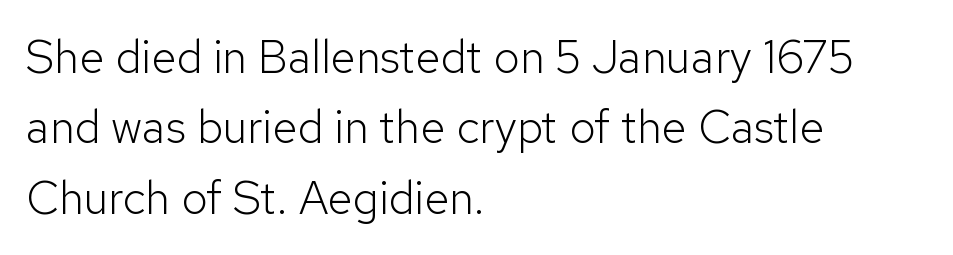
The image shows 46 px light sans-serif type, upright; set left-aligned, normal line spacing (1.53x), normal letter spacing, not underlined; low stroke contrast and a medium x-height.
